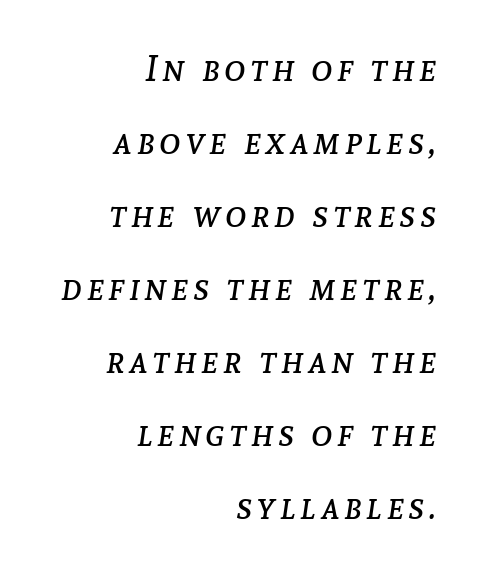
The image shows 36 px regular-weight type, italic (leaning right); set right-aligned, loose line spacing (2.03x), not underlined; low stroke contrast and a medium x-height.
